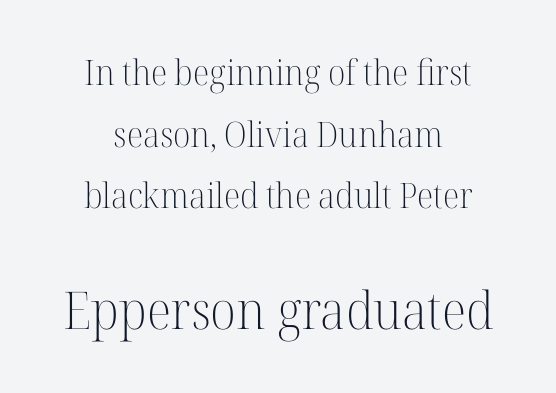
The image shows 52 px light serif type, upright; set centered, line spacing 1.76x, normal letter spacing, not underlined; the second (bottom) block is 1.49x larger; high stroke contrast and a medium x-height.
